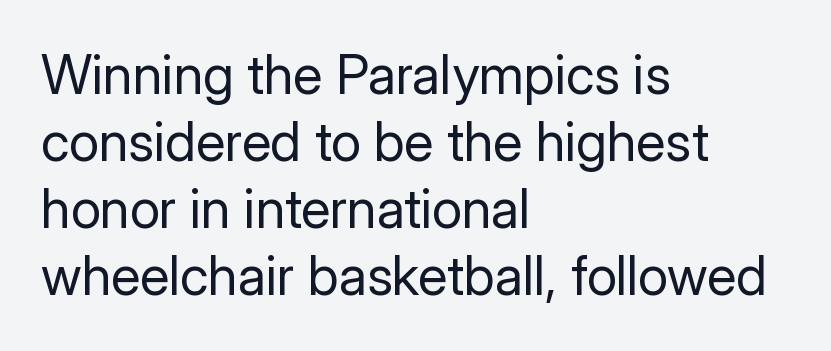
{"serif": "no", "italic": "no", "bold": "no", "weight": "regular", "width": "normal", "stroke_contrast": "low", "x_height": "medium", "monospaced": "no", "underline": "no", "align": "left", "line_spacing_ratio": 1.24, "letter_spacing": "normal", "letter_spacing_em": 0.0, "glyph_px": 54}
